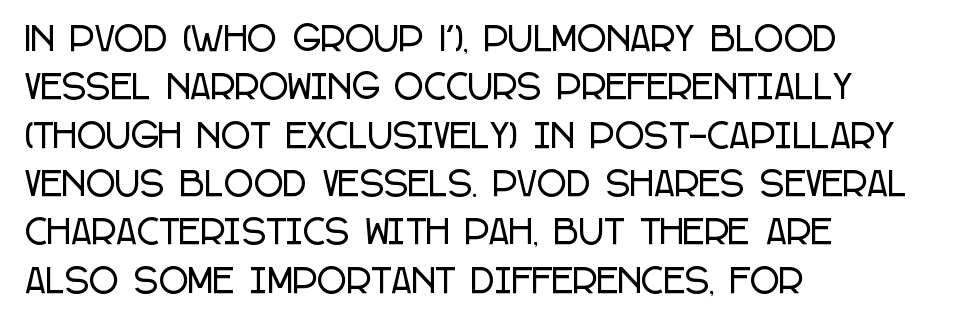
Unmarked baselines from the first word to the last. The lettering holds an erect, upright posture throughout. The lines in this sample share a left origin and differ only in where they stop. You can tell from the bare stems that sans-serif type was used. The line-height multiplier appears to be the usual default. Spacing verdict: proportional, widths tailored to each character.
